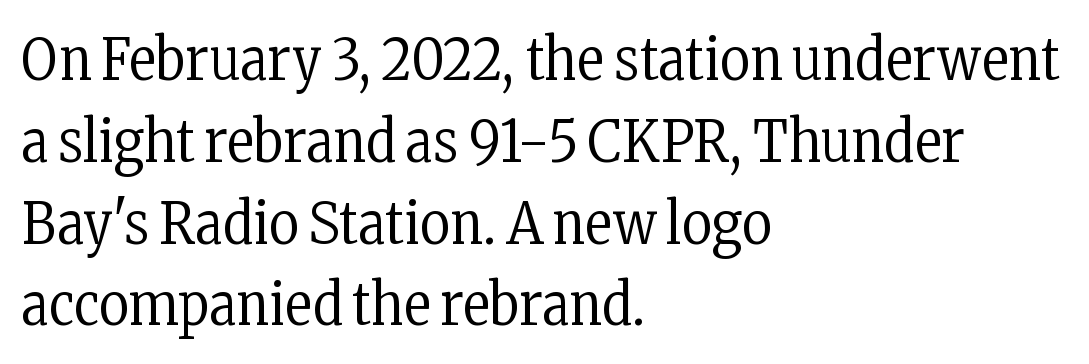
Q: Is the text bold? A: No.
Q: Is the text italic (slanted)? A: No, it is upright.
Q: Is the typeface a serif or a sans-serif typeface? A: Serif.
Q: Is the text underlined? A: No.
Q: How is the paragraph aligned? A: Left-aligned.
Q: Is the spacing between letters normal or unusually wide? A: Normal.
Q: Is the spacing between lines tight, normal or loose? A: Normal.
Q: Width (condensed, normal, or wide)? A: Condensed.
Q: Stroke contrast? A: Low.
Q: x-height? A: Medium.
Q: Monospaced? A: No.
